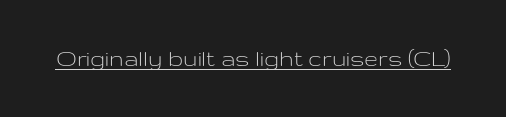
The letterforms sit at book weight or below. Posture: upright roman. Here the glyphs are tracked normally, forming tight word shapes. The words here are underlined.
